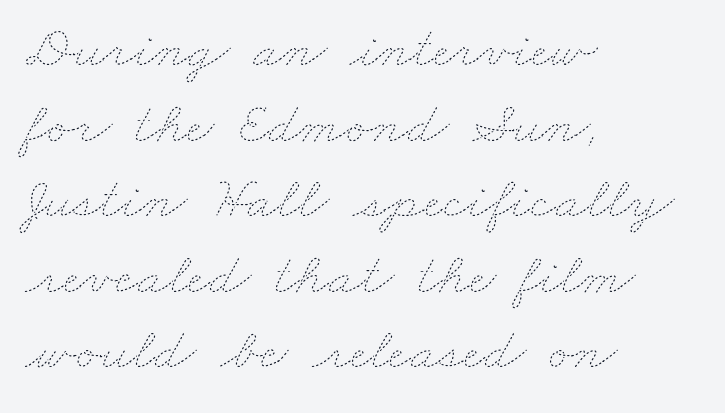
Between one letter and the next there's only the usual sliver of space. Each line starts at the same left margin while the right side varies. Note the varied advance widths — an 'i' is clearly narrower than an 'm'. A light-to-regular cut is what we see here. Regarding leading, the lines here are spaced in the standard way. Honestly, there is no underline to notice here at all.
